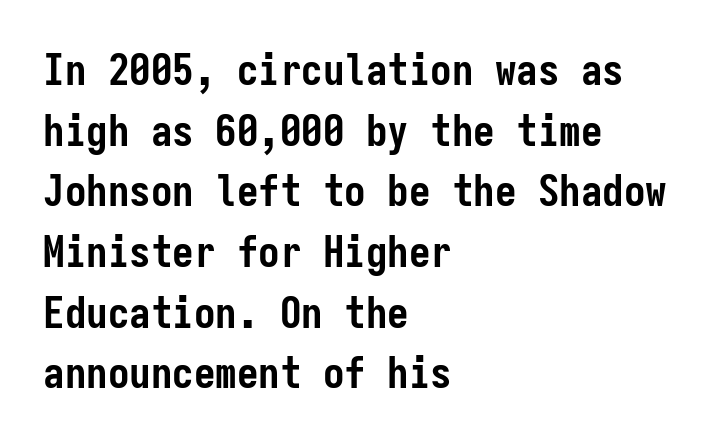
Underline: absent. Do the characters align in a grid? Yes, the font is monospaced. Vertical spacing — default. On the weight axis this lands at bold, roughly 700. Each letter's strokes conclude bluntly, with no projecting serifs.
